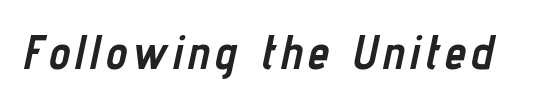
{"italic": "yes", "lean": "right", "slant_degrees": 12, "bold": "yes", "weight": "semibold", "width": "condensed", "stroke_contrast": "low", "x_height": "medium", "monospaced": "no", "underline": "no", "glyph_px": 48}
